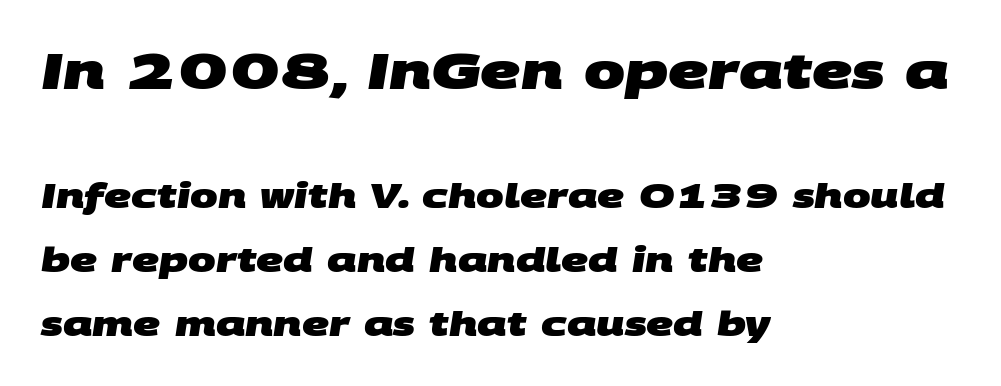
{"serif": "no", "bold": "yes", "weight": "heavy", "width": "wide", "stroke_contrast": "medium", "x_height": "large", "monospaced": "no", "underline": "no", "align": "left", "line_spacing": "loose", "line_spacing_ratio": 1.95, "letter_spacing": "normal", "letter_spacing_em": 0.0, "larger_block": "first", "size_ratio": 1.48, "glyph_px": 49}
